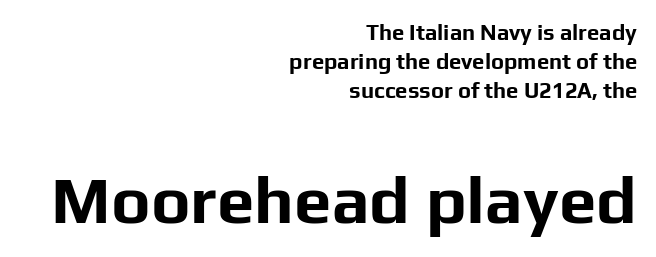
You could not count columns in this text — the font is proportionally spaced. The composition opens small and finishes big. Here the glyphs are tracked normally, forming tight word shapes. Summary of weight: heavy, a full bold. The passage shown is not underscored anywhere. Type style note: lacks serifs.
